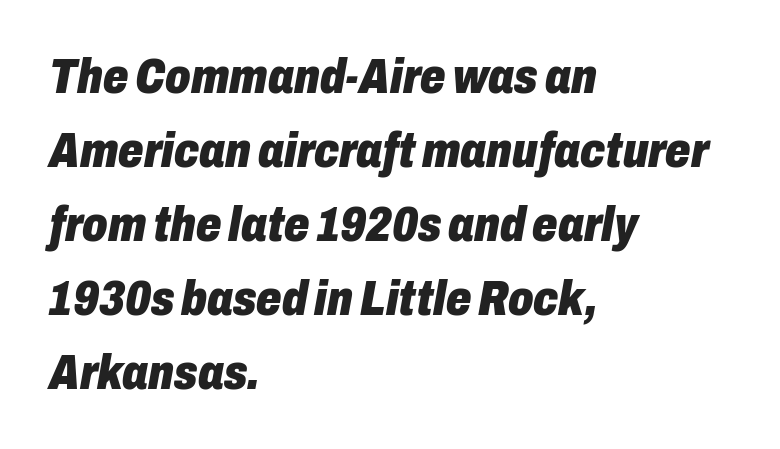
Q: Is the text bold? A: Yes.
Q: Is the text italic (slanted)? A: Yes, it leans right by about 10 degrees.
Q: Is the text underlined? A: No.
Q: How is the paragraph aligned? A: Left-aligned.
Q: Is the spacing between letters normal or unusually wide? A: Normal.
Q: Is the spacing between lines tight, normal or loose? A: Normal.
Q: Width (condensed, normal, or wide)? A: Condensed.
Q: Stroke contrast? A: Low.
Q: x-height? A: Medium.
Q: Monospaced? A: No.
